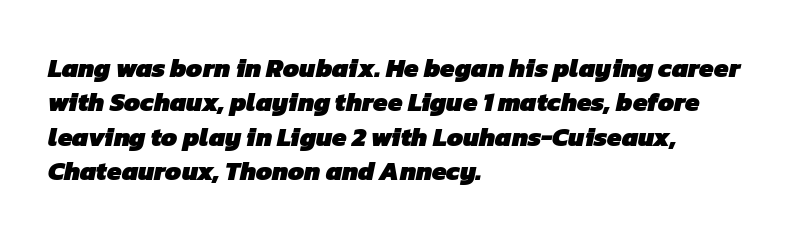
The rendering anchors every line to the left-hand side. The gap between lines stays unmarked. The characters look thick and weighty, a clear bold. Normally led — the rows are evenly, conventionally spaced. Letter spacing: default.
